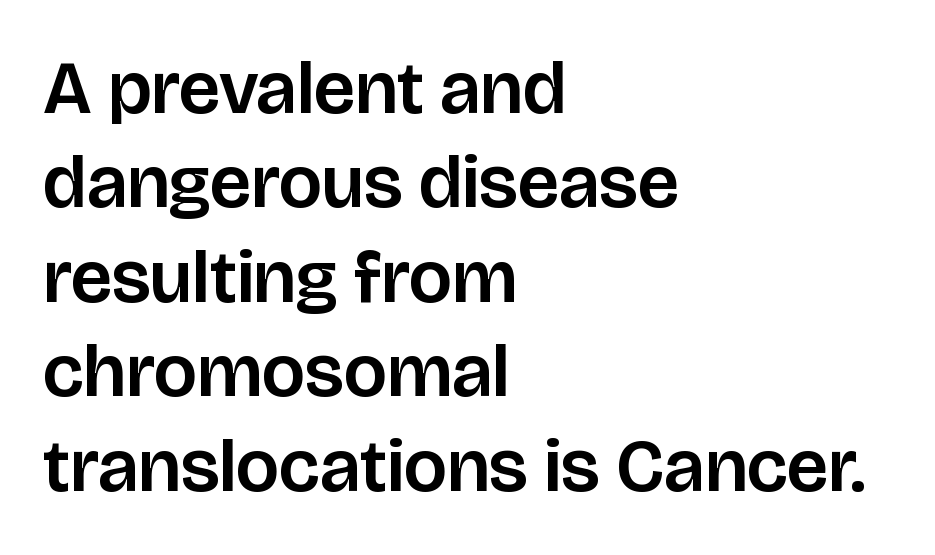
Observe the ordinary spacing: letters are neighbours, not strangers. Just letters on the line, the space beneath them empty. Regular leading. The type sits square on the baseline with zero lean. Think of a printed novel: that variable character pitch is what you see here. Observe the absence of serifs on each vertical stroke in this sample.
